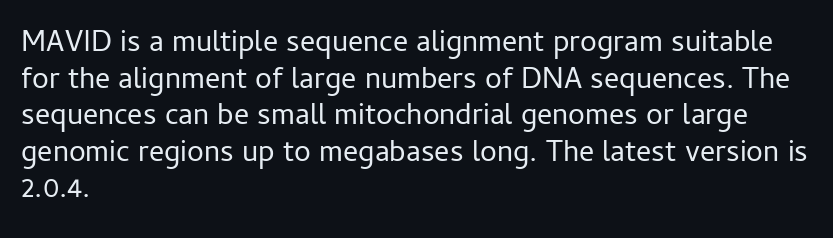
It's the straight-up-and-down kind of type. Heaviness? Minimal to ordinary, like unemphasized prose. Left-aligned paragraph, ragged on the right. How are the letters spaced? Ordinarily, with no added tracking. Character widths vary here, with narrow letters taking less room than wide ones. In terms of letterform style, serifs are entirely absent.
